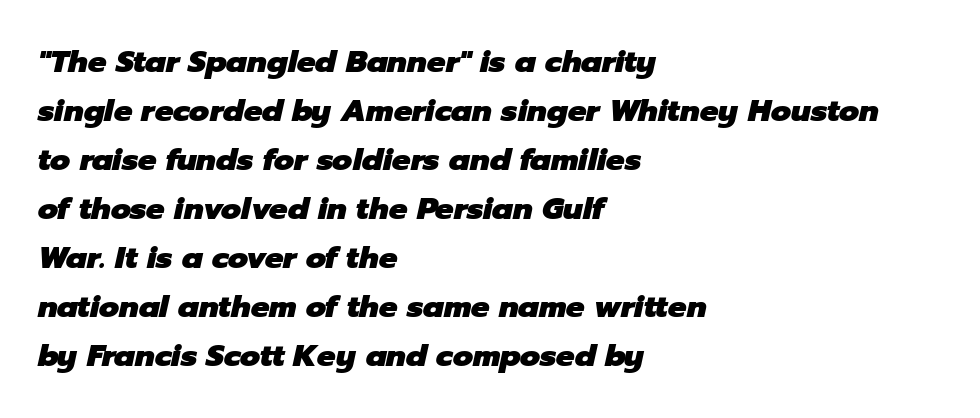
{"italic": "yes", "lean": "right", "slant_degrees": 12, "bold": "yes", "weight": "heavy", "width": "normal", "stroke_contrast": "low", "x_height": "medium", "monospaced": "no", "underline": "no", "align": "left", "line_spacing": "normal", "line_spacing_ratio": 1.58, "letter_spacing": "normal", "letter_spacing_em": 0.0, "glyph_px": 31}
